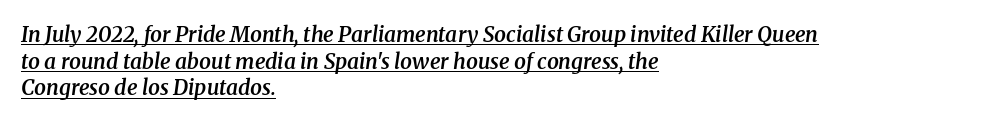
{"italic": "yes", "lean": "right", "slant_degrees": 8, "bold": "semi", "underline": "yes", "align": "left", "line_spacing": "normal", "line_spacing_ratio": 1.27, "letter_spacing": "normal", "letter_spacing_em": 0.0, "glyph_px": 21}
